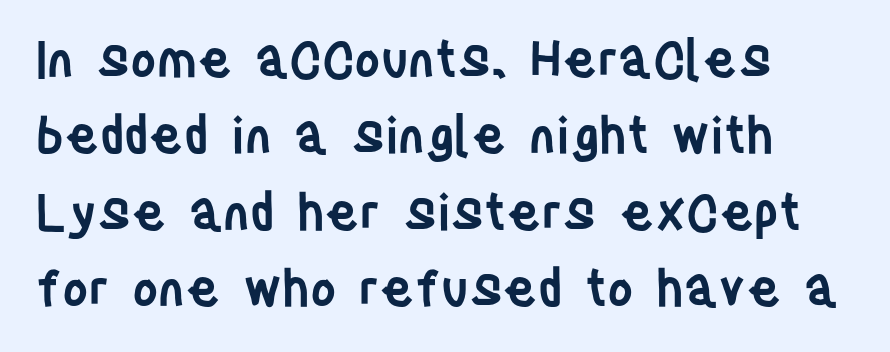
The image shows 50 px semibold, condensed sans-serif type, upright; set left-aligned, normal line spacing (1.53x), normal letter spacing, not underlined; low stroke contrast and a large x-height.
